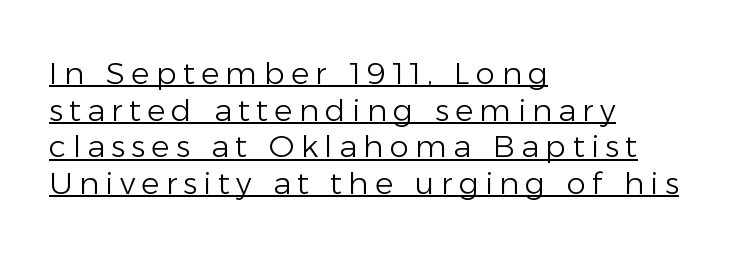
Q: Is the text bold? A: No.
Q: Is the text italic (slanted)? A: No, it is upright.
Q: Is the typeface a serif or a sans-serif typeface? A: Sans-serif.
Q: Is the text underlined? A: Yes.
Q: How is the paragraph aligned? A: Left-aligned.
Q: Is the spacing between letters normal or unusually wide? A: Unusually wide.
Q: Width (condensed, normal, or wide)? A: Normal.
Q: Stroke contrast? A: Low.
Q: x-height? A: Medium.
Q: Monospaced? A: No.
